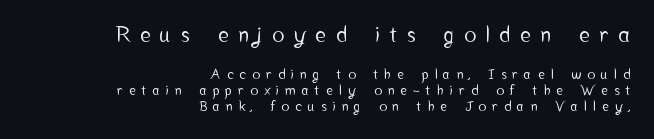
This layout puts the oversized block above and the modest block below. The lettering holds an erect, upright posture throughout. Compared with typical paragraphs, the rows here are closer together. Visually the block forms a straight wall on the right and a jagged coastline on the left. Honestly, the letter spacing is so wide it's the main thing you notice.
